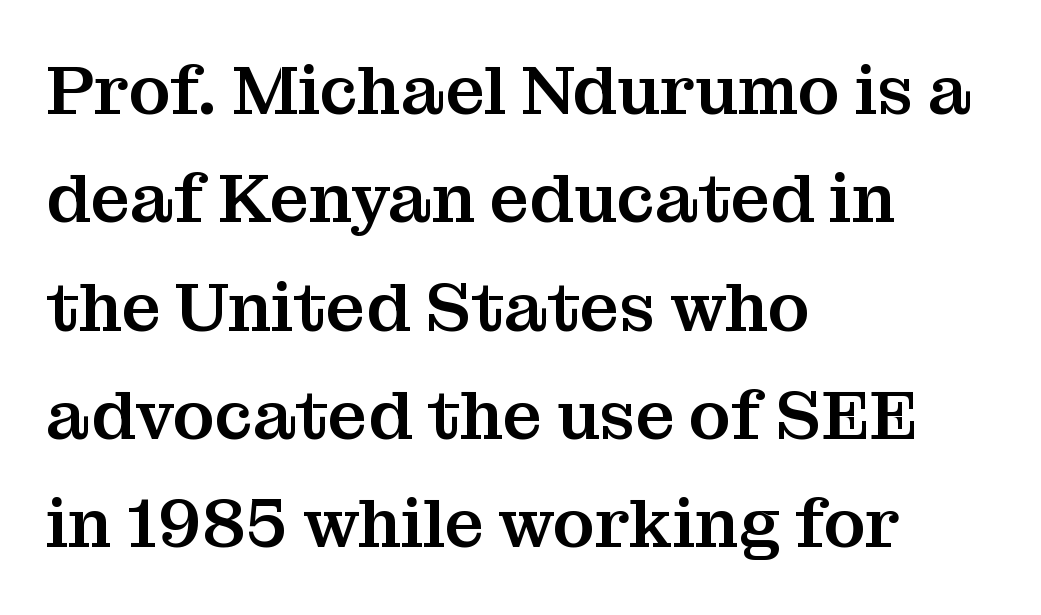
The image shows 69 px serif type, upright; set left-aligned, normal line spacing (1.57x), normal letter spacing, not underlined; medium stroke contrast and a medium x-height.
